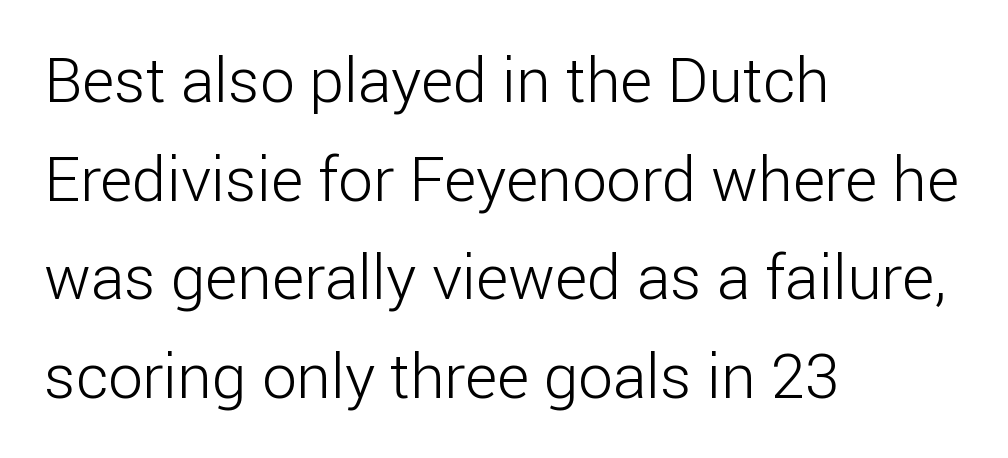
Q: Is the text bold? A: No.
Q: Is the text italic (slanted)? A: No, it is upright.
Q: Is the typeface a serif or a sans-serif typeface? A: Sans-serif.
Q: Is the text underlined? A: No.
Q: How is the paragraph aligned? A: Left-aligned.
Q: Is the spacing between letters normal or unusually wide? A: Normal.
Q: Is the spacing between lines tight, normal or loose? A: Normal.
Q: Width (condensed, normal, or wide)? A: Normal.
Q: Stroke contrast? A: Low.
Q: x-height? A: Medium.
Q: Monospaced? A: No.
